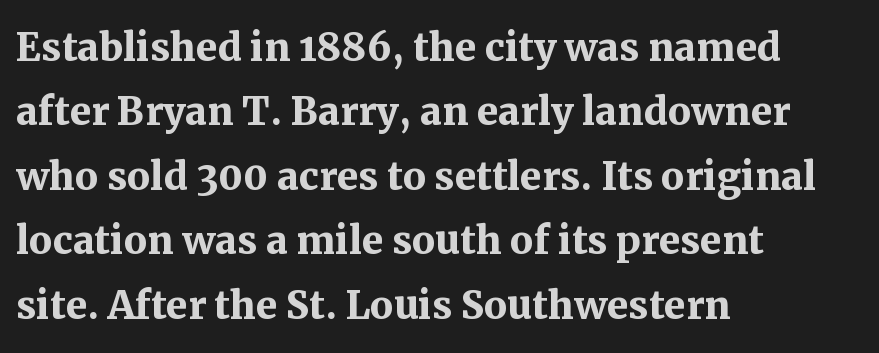
The image shows 52 px semibold serif type, upright; set left-aligned, line spacing 1.24x, normal letter spacing, not underlined; medium stroke contrast and a medium x-height.
